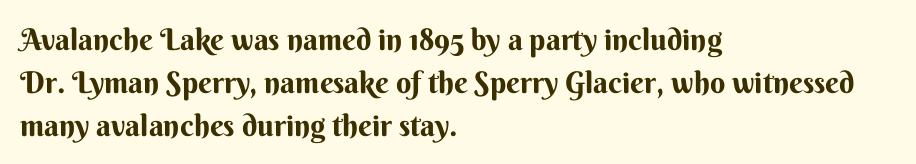
Q: Is the text italic (slanted)? A: No, it is upright.
Q: Is the typeface a serif or a sans-serif typeface? A: Sans-serif.
Q: Is the text underlined? A: No.
Q: How is the paragraph aligned? A: Left-aligned.
Q: Is the spacing between letters normal or unusually wide? A: Normal.
Q: Is the spacing between lines tight, normal or loose? A: Normal.
Q: Width (condensed, normal, or wide)? A: Normal.
Q: Stroke contrast? A: Medium.
Q: x-height? A: Small.
Q: Monospaced? A: No.
